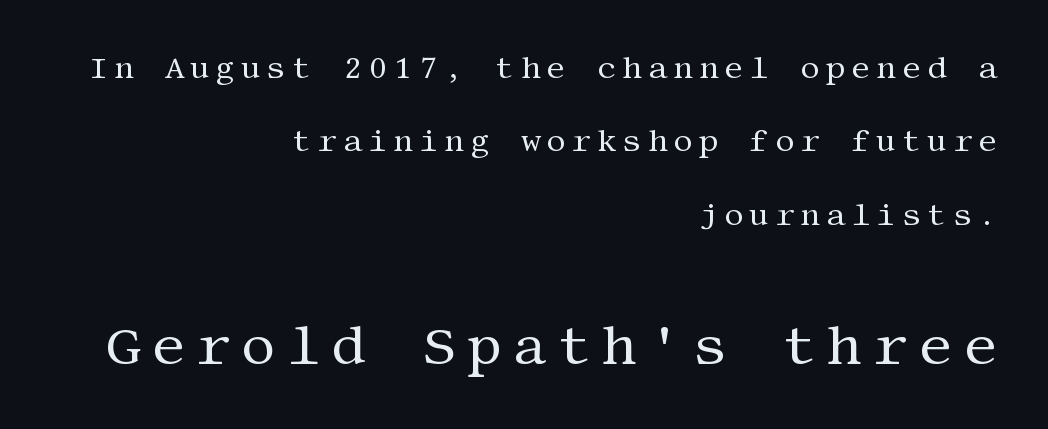
Bare-footed words on every line. Is this a heavy cut? Hardly; it is regular or lighter. The lines in this sample share a right terminus and differ only in where they begin. The lettering holds an erect, upright posture throughout.
